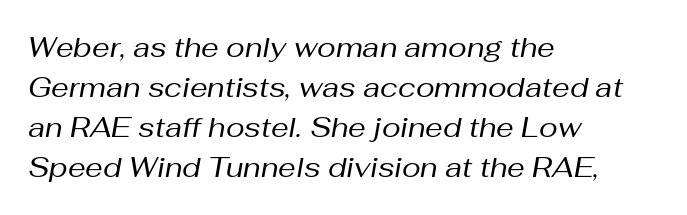
The image shows 28 px regular-weight type, italic (leaning right); set left-aligned, normal line spacing (1.43x), normal letter spacing, not underlined; medium stroke contrast and a medium x-height.
